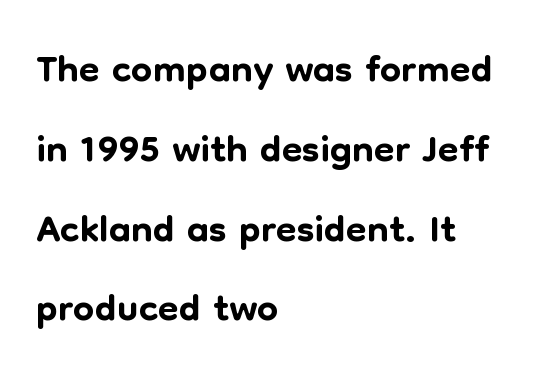
Q: Is the text italic (slanted)? A: No, it is upright.
Q: Is the typeface a serif or a sans-serif typeface? A: Sans-serif.
Q: Is the text underlined? A: No.
Q: How is the paragraph aligned? A: Left-aligned.
Q: Is the spacing between letters normal or unusually wide? A: Normal.
Q: Is the spacing between lines tight, normal or loose? A: Normal.
Q: Width (condensed, normal, or wide)? A: Normal.
Q: Stroke contrast? A: Low.
Q: x-height? A: Medium.
Q: Monospaced? A: No.
